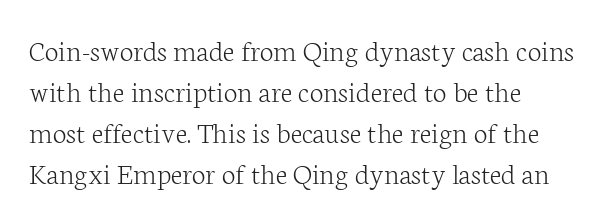
{"serif": "yes", "italic": "no", "bold": "no", "weight": "light", "width": "normal", "stroke_contrast": "low", "x_height": "medium", "monospaced": "no", "underline": "no", "align": "left", "line_spacing": "normal", "line_spacing_ratio": 1.32, "letter_spacing": "normal", "letter_spacing_em": 0.0, "glyph_px": 31}
